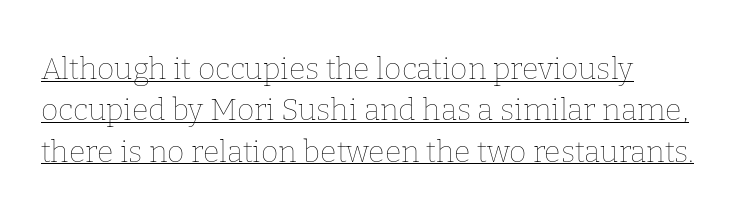
{"italic": "no", "bold": "no", "weight": "thin", "width": "normal", "stroke_contrast": "low", "x_height": "medium", "monospaced": "no", "underline": "yes", "align": "left", "line_spacing": "normal", "line_spacing_ratio": 1.38, "letter_spacing": "normal", "letter_spacing_em": 0.0, "glyph_px": 30}
